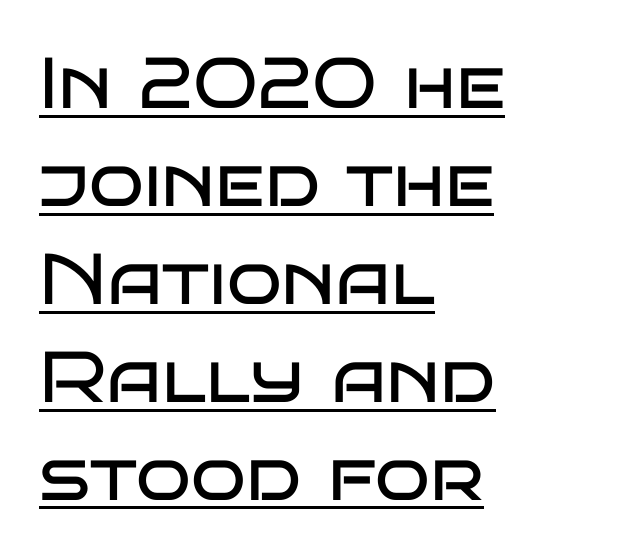
Q: Is the text bold? A: No.
Q: Is the text italic (slanted)? A: No, it is upright.
Q: Is the typeface a serif or a sans-serif typeface? A: Sans-serif.
Q: Is the text underlined? A: Yes.
Q: How is the paragraph aligned? A: Left-aligned.
Q: Is the spacing between letters normal or unusually wide? A: Normal.
Q: Is the spacing between lines tight, normal or loose? A: Normal.
Q: Width (condensed, normal, or wide)? A: Wide.
Q: Stroke contrast? A: Low.
Q: x-height? A: Large.
Q: Monospaced? A: No.
